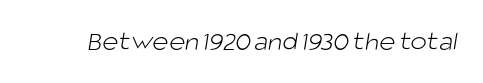
The image shows 28 px light sans-serif type; set normal letter spacing, not underlined; low stroke contrast and a large x-height.
